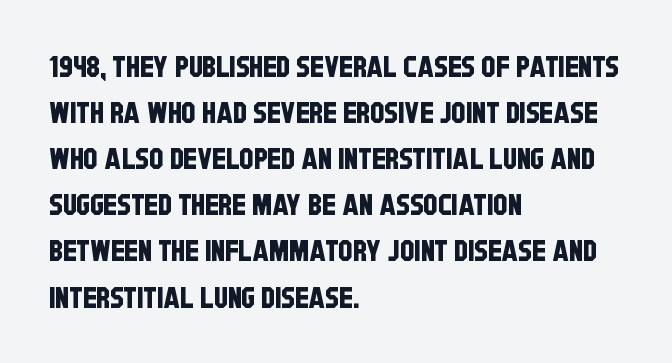
The image shows 29 px condensed sans-serif type; set left-aligned, normal line spacing (1.59x), normal letter spacing, not underlined; low stroke contrast and a large x-height.
